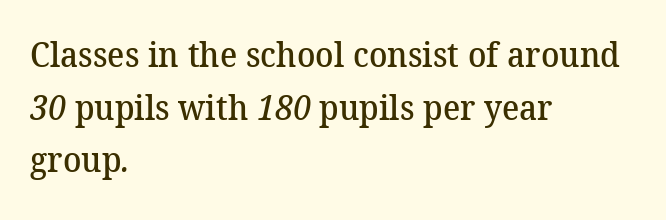
{"serif": "yes", "bold": "semi", "weight": "semibold", "width": "normal", "stroke_contrast": "medium", "x_height": "medium", "monospaced": "no", "underline": "no", "align": "left", "line_spacing": "normal", "line_spacing_ratio": 1.55, "letter_spacing": "normal", "letter_spacing_em": 0.0, "glyph_px": 34}
